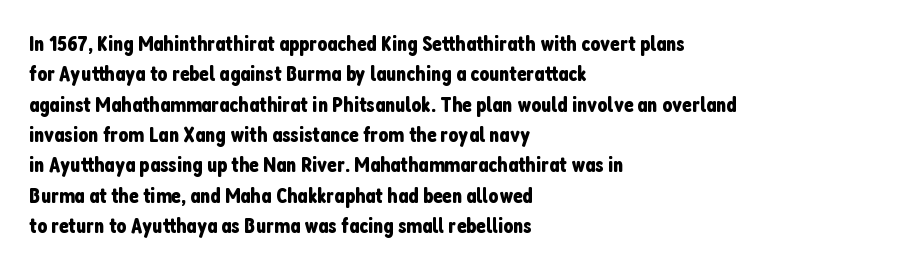
Q: Is the text italic (slanted)? A: No, it is upright.
Q: Is the text underlined? A: No.
Q: How is the paragraph aligned? A: Left-aligned.
Q: Is the spacing between letters normal or unusually wide? A: Normal.
Q: Is the spacing between lines tight, normal or loose? A: Normal.
